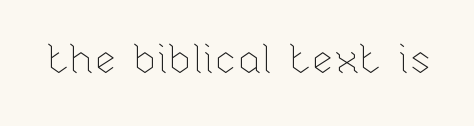
Note the varied advance widths — an 'i' is clearly narrower than an 'm'. No extra ink here — the face is not bold. This rendering leaves character spacing at its baseline value. Italic: no, the glyphs are upright roman. Bare-footed words on every line.
